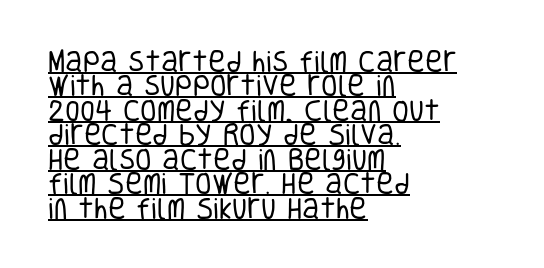
Q: Is the text bold? A: No.
Q: Is the text italic (slanted)? A: No, it is upright.
Q: Is the text underlined? A: Yes.
Q: How is the paragraph aligned? A: Left-aligned.
Q: Is the spacing between letters normal or unusually wide? A: Normal.
Q: Is the spacing between lines tight, normal or loose? A: Tight.
